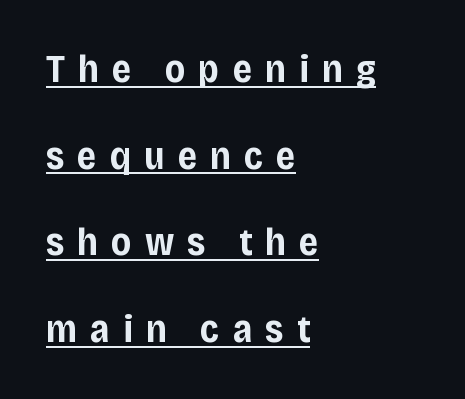
{"serif": "no", "italic": "no", "bold": "yes", "weight": "bold", "width": "normal", "stroke_contrast": "low", "x_height": "large", "monospaced": "no", "underline": "yes", "align": "left", "line_spacing": "loose", "line_spacing_ratio": 2.28, "letter_spacing": "wide", "letter_spacing_em": 0.34, "glyph_px": 38}
